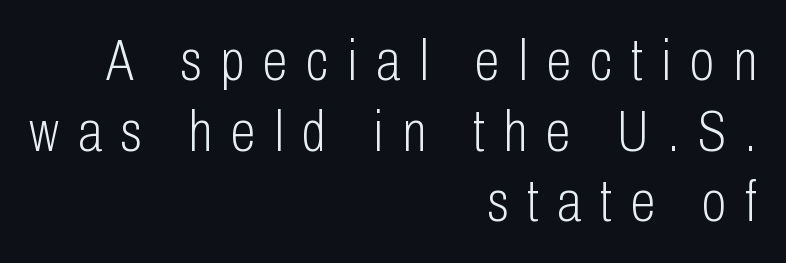
{"serif": "no", "italic": "no", "bold": "no", "weight": "light", "width": "condensed", "stroke_contrast": "low", "x_height": "medium", "monospaced": "no", "underline": "no", "align": "right", "line_spacing_ratio": 1.24, "letter_spacing": "wide", "letter_spacing_em": 0.33, "glyph_px": 57}
